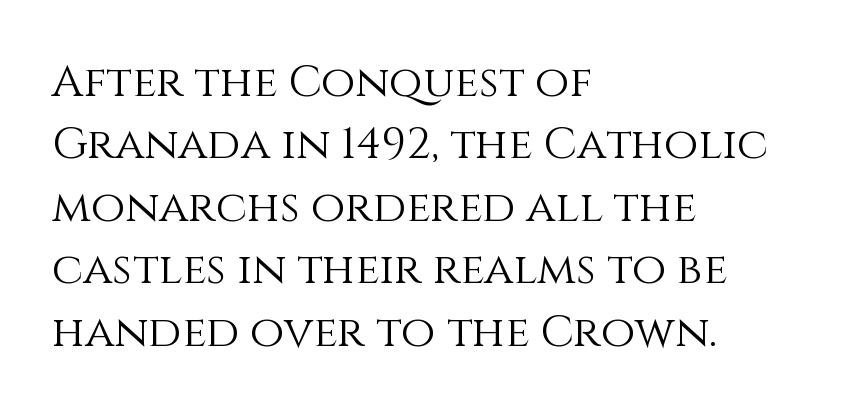
Descenders are the only things crossing below the line. Observe the ordinary spacing: letters are neighbours, not strangers. The typesetting does not lean heavy: it is not bold. Italic? Not at all — the glyphs are vertical. You could not count columns in this text — the font is proportionally spaced. The setting favours the left margin, as ordinary paragraphs usually do.
